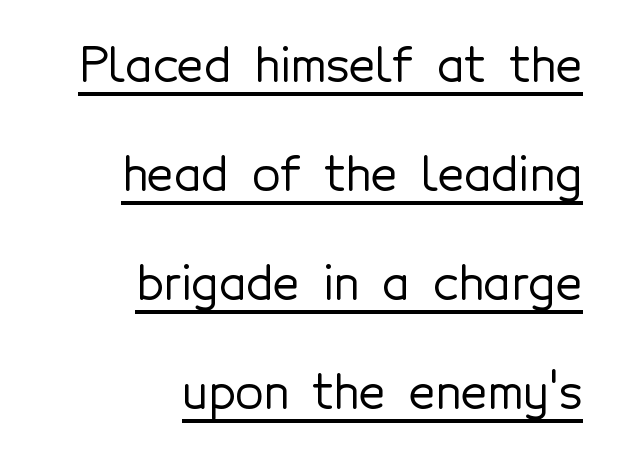
Q: Is the text italic (slanted)? A: No, it is upright.
Q: Is the typeface a serif or a sans-serif typeface? A: Sans-serif.
Q: Is the text underlined? A: Yes.
Q: How is the paragraph aligned? A: Right-aligned.
Q: Is the spacing between letters normal or unusually wide? A: Normal.
Q: Is the spacing between lines tight, normal or loose? A: Loose.
Q: Width (condensed, normal, or wide)? A: Normal.
Q: x-height? A: Medium.
Q: Monospaced? A: No.
